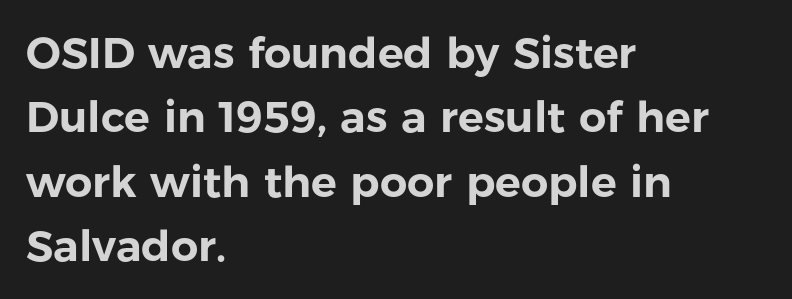
The specimen omits any rule beneath the text block's lines. Note the varied advance widths — an 'i' is clearly narrower than an 'm'. The paragraph shown leans on its left margin. Posture: upright roman. Is this a sans? Yes — the strokes have no serifs. How would I describe the line gaps? Plain and ordinary.
